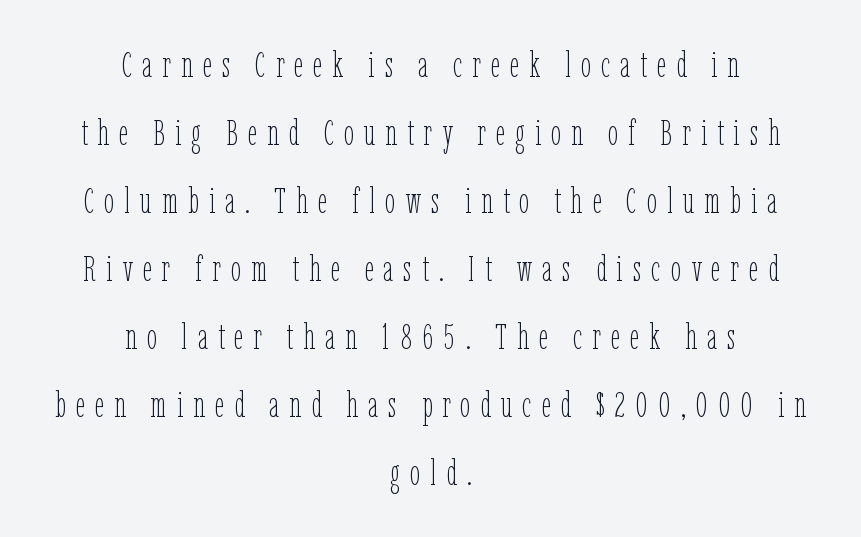
The image shows 36 px thin, condensed type, upright; set centered, line spacing 1.89x, unusually wide letter spacing (+0.28 em), not underlined; low stroke contrast and a medium x-height.
